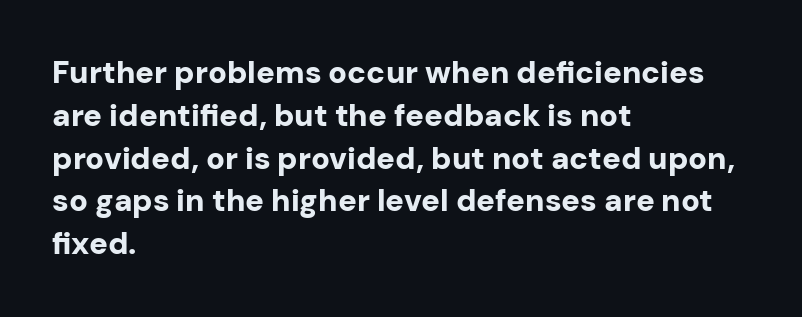
Here the designer chose a conventional face with non-uniform glyph widths. Normally led — the rows are evenly, conventionally spaced. These lines stack with their left ends in a neat column. The letters stand straight up with perfectly vertical stems. This sample uses plain, unmodified letter spacing. The glyphs are unaccompanied by any horizontal stroke below them.
